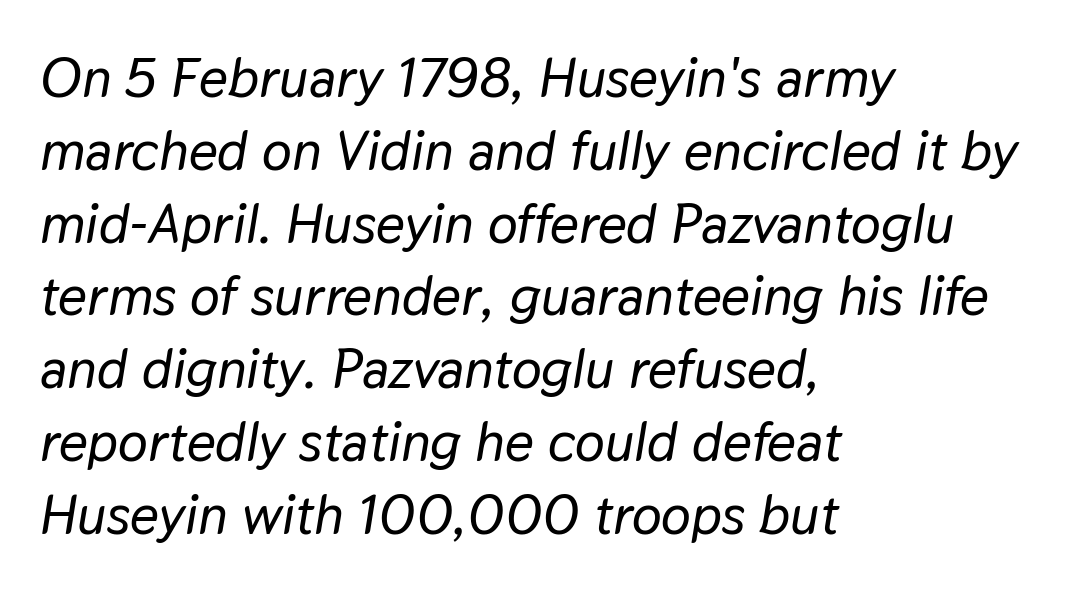
The image shows 56 px text type, italic (leaning right); set left-aligned, normal line spacing (1.3x), normal letter spacing, not underlined; low stroke contrast and a medium x-height.
